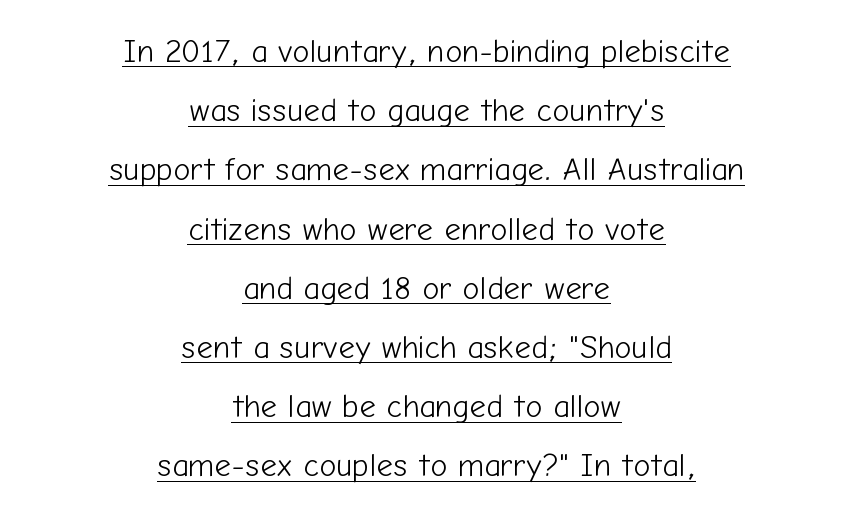
The image shows 32 px light sans-serif type, upright; set centered, line spacing 1.85x, normal letter spacing, underlined; low stroke contrast and a medium x-height.
